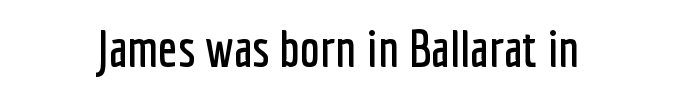
{"serif": "no", "italic": "no", "width": "condensed", "stroke_contrast": "low", "x_height": "medium", "monospaced": "no", "underline": "no", "letter_spacing": "normal", "letter_spacing_em": 0.0, "glyph_px": 51}
